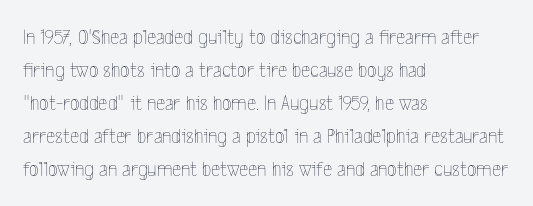
In terms of leading, this rendering sits right in the middle. Quick note: not italic, upright. Stems here are at most as thick as an everyday book face. Letter spacing: default.
